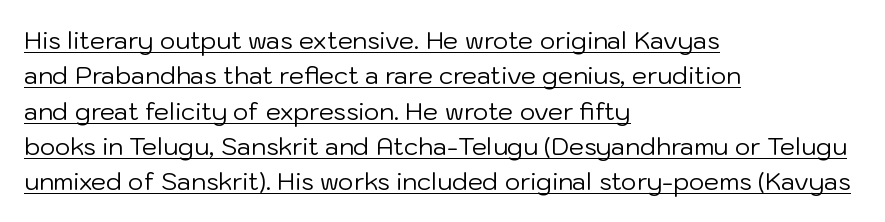
The image shows 24 px text type, upright; set left-aligned, normal line spacing (1.47x), normal letter spacing, underlined.
